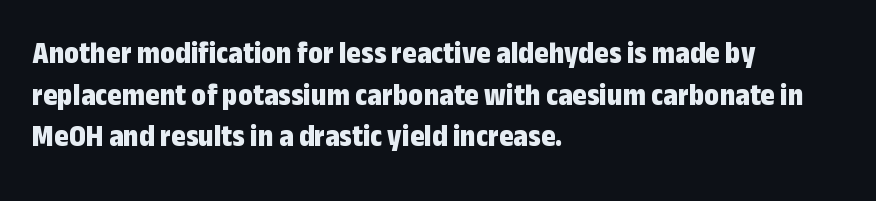
The image shows 31 px bold, condensed sans-serif type, upright; set left-aligned, normal line spacing (1.34x), normal letter spacing, not underlined; low stroke contrast and a medium x-height.
